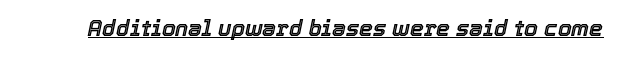
{"italic": "yes", "lean": "right", "slant_degrees": 12, "underline": "yes", "letter_spacing": "normal", "letter_spacing_em": 0.0, "glyph_px": 22}
